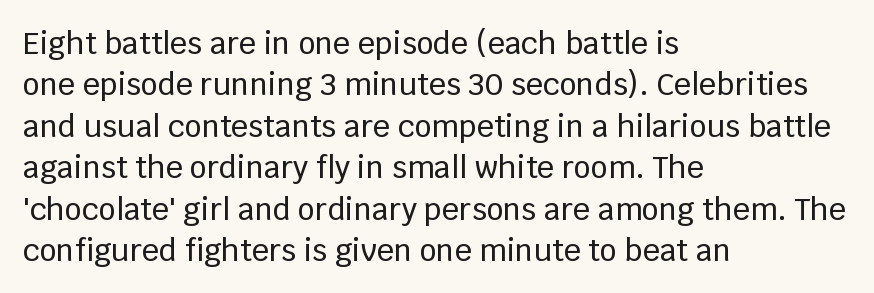
Q: Is the text italic (slanted)? A: No, it is upright.
Q: Is the typeface a serif or a sans-serif typeface? A: Sans-serif.
Q: Is the text underlined? A: No.
Q: How is the paragraph aligned? A: Left-aligned.
Q: Is the spacing between letters normal or unusually wide? A: Normal.
Q: Is the spacing between lines tight, normal or loose? A: Normal.
Q: Width (condensed, normal, or wide)? A: Normal.
Q: Stroke contrast? A: Low.
Q: x-height? A: Large.
Q: Monospaced? A: No.
